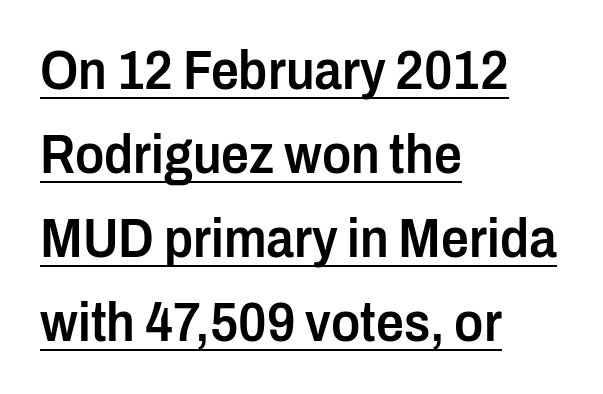
{"serif": "no", "italic": "no", "bold": "semi", "weight": "semibold", "width": "condensed", "stroke_contrast": "low", "x_height": "medium", "monospaced": "no", "underline": "yes", "align": "left", "line_spacing": "normal", "line_spacing_ratio": 1.53, "letter_spacing": "normal", "letter_spacing_em": 0.0, "glyph_px": 55}
